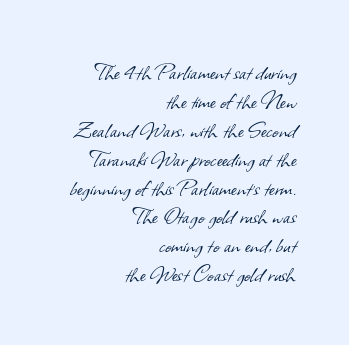
{"bold": "no", "underline": "no", "align": "right", "line_spacing": "tight", "line_spacing_ratio": 1.07, "letter_spacing": "normal", "letter_spacing_em": 0.0, "glyph_px": 27}
